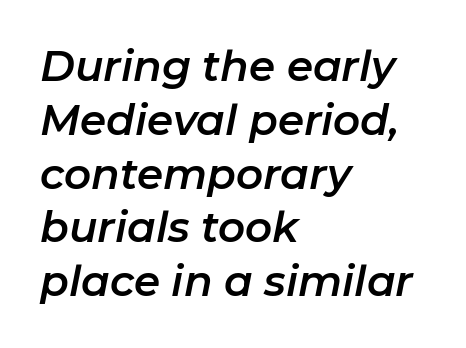
Q: Is the text italic (slanted)? A: Yes, it leans right by about 11 degrees.
Q: Is the text underlined? A: No.
Q: How is the paragraph aligned? A: Left-aligned.
Q: Is the spacing between letters normal or unusually wide? A: Normal.
Q: Is the spacing between lines tight, normal or loose? A: Normal.
Q: Width (condensed, normal, or wide)? A: Normal.
Q: Stroke contrast? A: Low.
Q: x-height? A: Medium.
Q: Monospaced? A: No.
